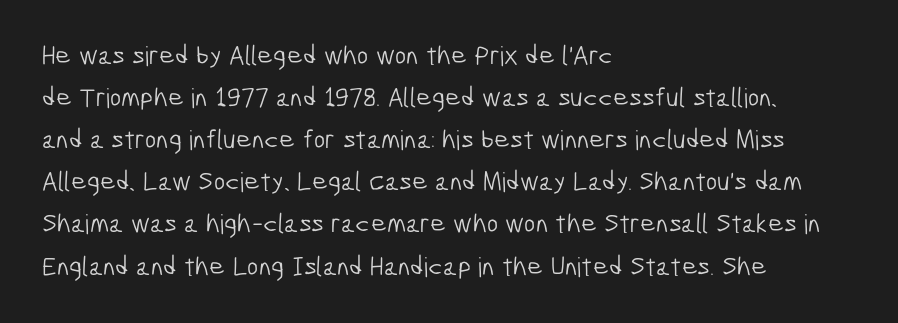
The compositor pushed each line to the left boundary. Summary of vertical rhythm: regular, with standard interline spacing. Honestly, there is no underline to notice here at all. Heft: none added — not bold.
